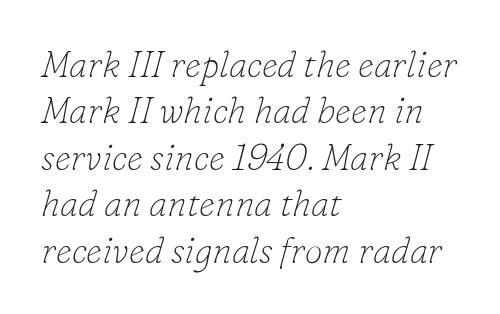
Students, note that the glyphs here touch the page at normal intervals. Honestly, the row spacing looks completely unremarkable. Unmarked baselines from the first word to the last. Observe the serifs anchoring each vertical stroke in this sample. The text block is weighted toward the left margin, trailing off unevenly rightward.
